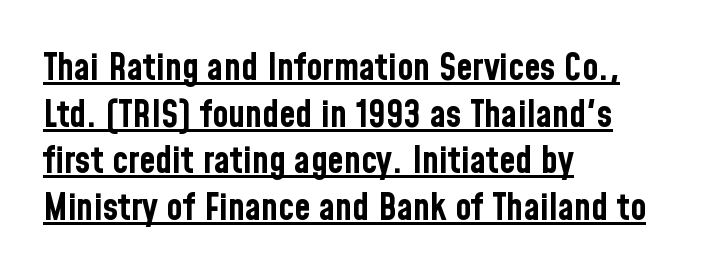
Weight: bold. Nothing sits at the stroke ends, so this counts as sans-serif. Underlined type. You could not count columns in this text — the font is proportionally spaced.
